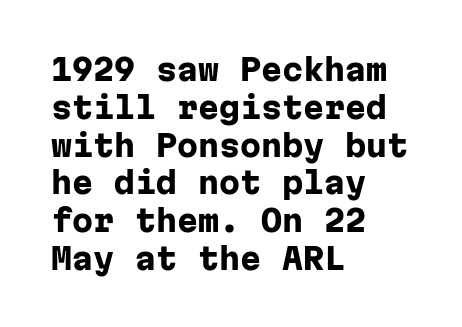
{"serif": "no", "italic": "no", "bold": "yes", "weight": "heavy", "width": "normal", "stroke_contrast": "low", "x_height": "medium", "monospaced": "yes", "underline": "no", "align": "left", "line_spacing": "normal", "line_spacing_ratio": 1.26, "letter_spacing": "normal", "letter_spacing_em": 0.0, "glyph_px": 30}
